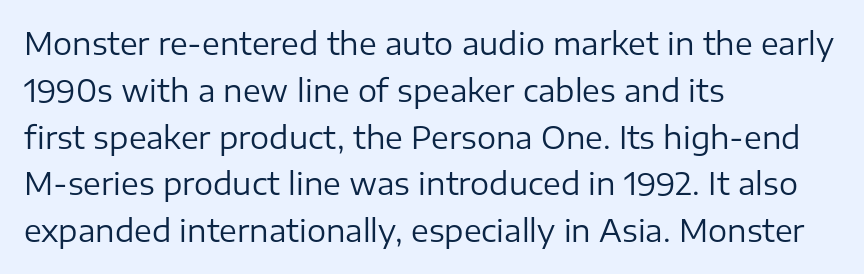
These lines are composed in type without serifs. Where is the straight margin? On the left. One glance says typical: line gaps are just what's usual. This is not heavy type; no bold has been used. Students, note that the glyphs here touch the page at normal intervals. The space beneath each line is pristine and unruled.
